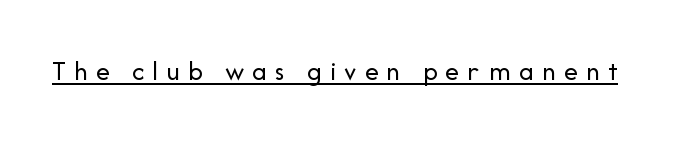
Q: Is the text bold? A: No.
Q: Is the text italic (slanted)? A: No, it is upright.
Q: Is the typeface a serif or a sans-serif typeface? A: Sans-serif.
Q: Is the text underlined? A: Yes.
Q: Is the spacing between letters normal or unusually wide? A: Unusually wide.
Q: Width (condensed, normal, or wide)? A: Normal.
Q: Stroke contrast? A: Low.
Q: x-height? A: Medium.
Q: Monospaced? A: No.
